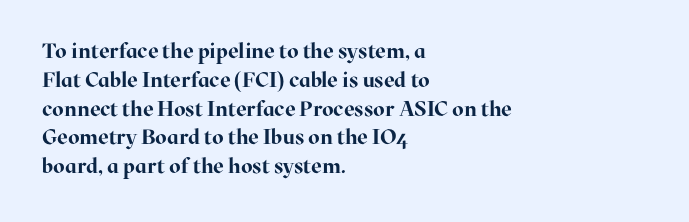
Leftover space on each line is placed entirely after the last word. The baseline area is clear. Tracking value appears to be zero — textbook default spacing. Is the type bold? Yes — the strokes are clearly thick and heavy.
